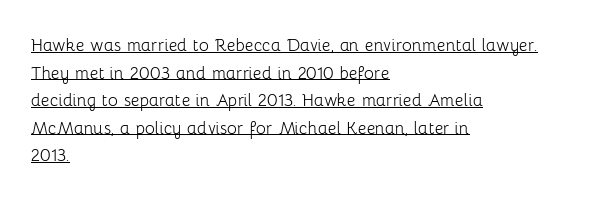
The image shows 21 px text type, upright; set left-aligned, normal line spacing (1.31x), normal letter spacing, underlined.
